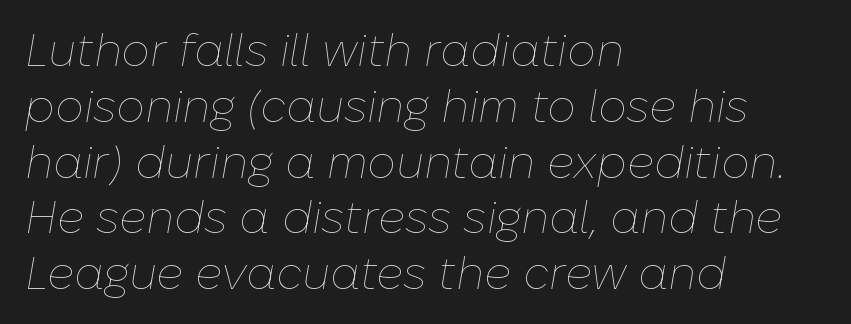
Q: Is the text bold? A: No.
Q: Is the text italic (slanted)? A: Yes, it leans right by about 10 degrees.
Q: Is the text underlined? A: No.
Q: How is the paragraph aligned? A: Left-aligned.
Q: Is the spacing between letters normal or unusually wide? A: Normal.
Q: Width (condensed, normal, or wide)? A: Normal.
Q: Stroke contrast? A: Low.
Q: x-height? A: Medium.
Q: Monospaced? A: No.
